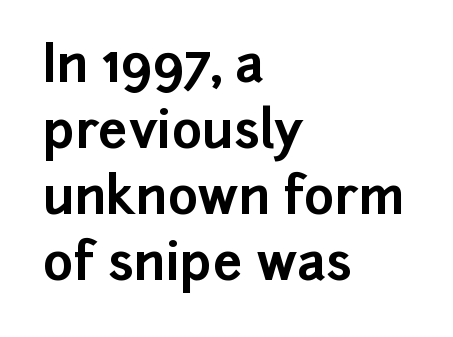
Q: Is the text bold? A: Yes.
Q: Is the text italic (slanted)? A: No, it is upright.
Q: Is the typeface a serif or a sans-serif typeface? A: Sans-serif.
Q: Is the text underlined? A: No.
Q: How is the paragraph aligned? A: Left-aligned.
Q: Is the spacing between letters normal or unusually wide? A: Normal.
Q: Is the spacing between lines tight, normal or loose? A: Normal.
Q: Width (condensed, normal, or wide)? A: Normal.
Q: Stroke contrast? A: Low.
Q: x-height? A: Medium.
Q: Monospaced? A: No.
